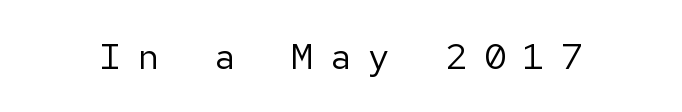
Serifs: no, the terminals of the letterforms are clean. Weight: not bold — regular or lighter. The tracking reads as deliberately expanded to a designer's eye. Descenders hang freely into open space.
